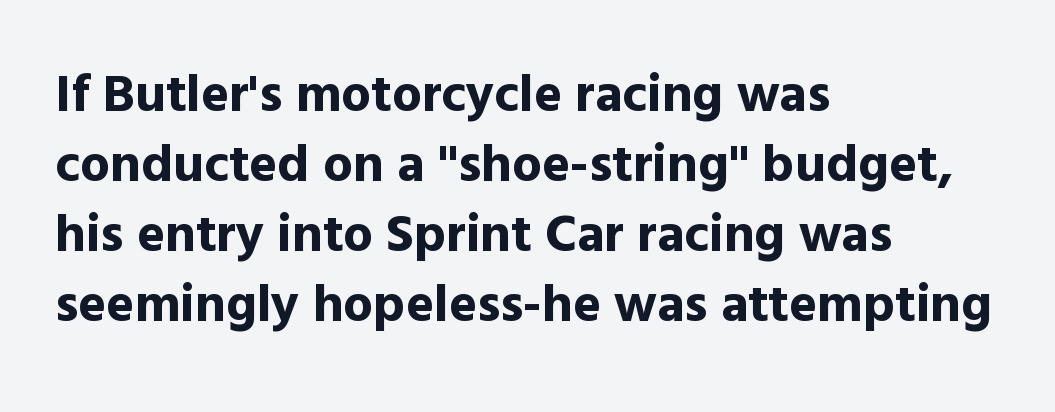
The image shows 53 px bold sans-serif type, upright; set left-aligned, normal line spacing (1.32x), normal letter spacing, not underlined; a medium x-height.
